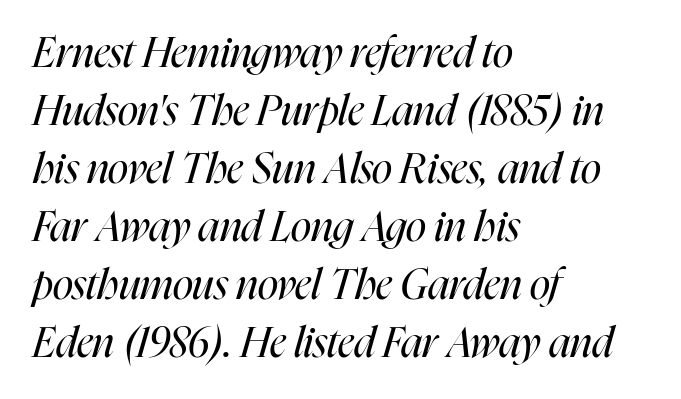
Q: Is the text bold? A: No.
Q: Is the text italic (slanted)? A: Yes, it leans right by about 16 degrees.
Q: Is the text underlined? A: No.
Q: How is the paragraph aligned? A: Left-aligned.
Q: Is the spacing between letters normal or unusually wide? A: Normal.
Q: Is the spacing between lines tight, normal or loose? A: Normal.
Q: Width (condensed, normal, or wide)? A: Condensed.
Q: Stroke contrast? A: High.
Q: x-height? A: Medium.
Q: Monospaced? A: No.
